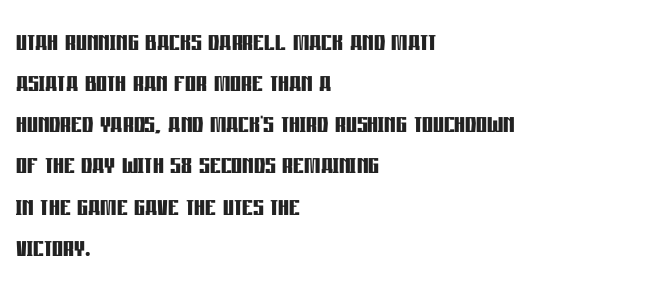
{"serif": "no", "italic": "no", "bold": "yes", "weight": "semibold", "width": "condensed", "stroke_contrast": "low", "x_height": "large", "monospaced": "no", "underline": "no", "align": "left", "line_spacing_ratio": 1.21, "letter_spacing": "normal", "letter_spacing_em": 0.0, "glyph_px": 34}
